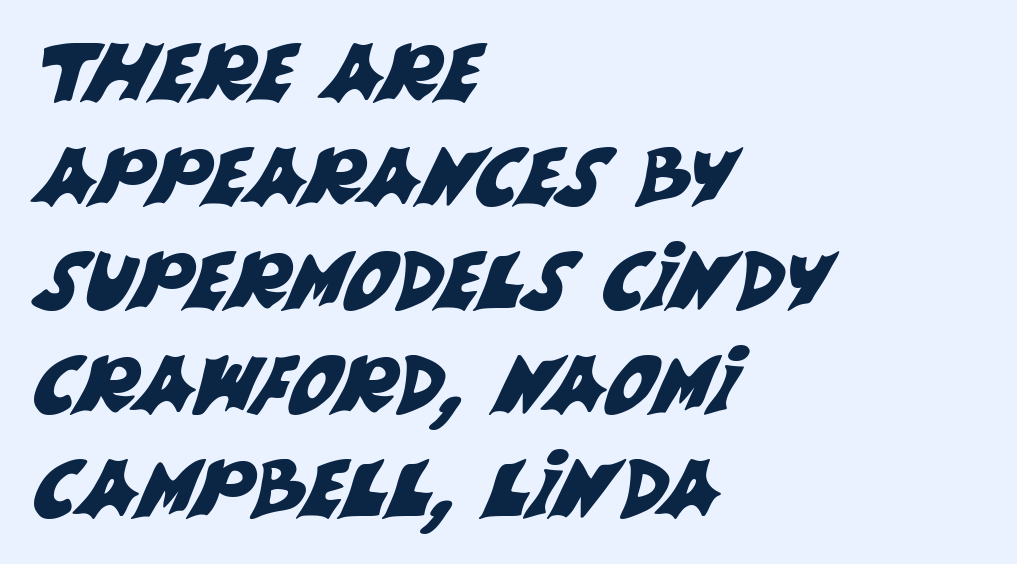
In terms of letterspacing, this is plain default setting. Spacing verdict: proportional, widths tailored to each character. The glyphs are unaccompanied by any horizontal stroke below them. Horizontally, the lines are justified to the leading edge only. Vertical spacing — default. The rendering shows plain stroke endings on the letterforms — a sans-serif design.
